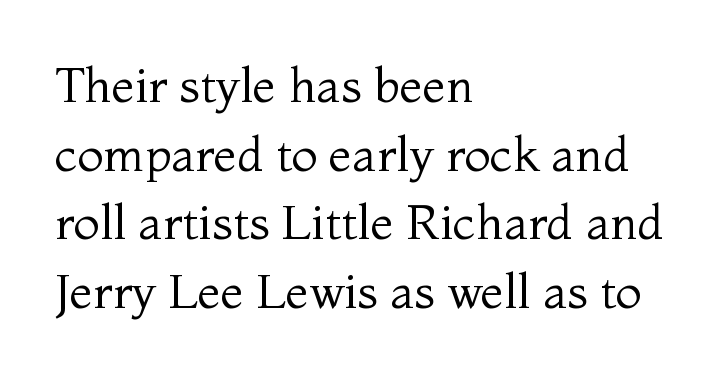
{"serif": "yes", "italic": "no", "bold": "no", "weight": "regular", "width": "normal", "stroke_contrast": "medium", "x_height": "medium", "monospaced": "no", "underline": "no", "align": "left", "line_spacing": "normal", "line_spacing_ratio": 1.43, "letter_spacing": "normal", "letter_spacing_em": 0.0, "glyph_px": 48}
